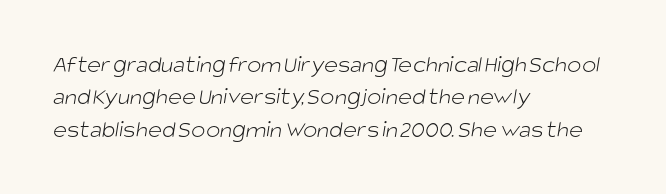
Just letters on the line, the space beneath them empty. Leading matches the norm, producing a regular column. Glyph-to-glyph distance matches everyday printed text. Left-aligned paragraph, ragged on the right. The cut favours lightness, reaching ordinary text weight at its darkest.
